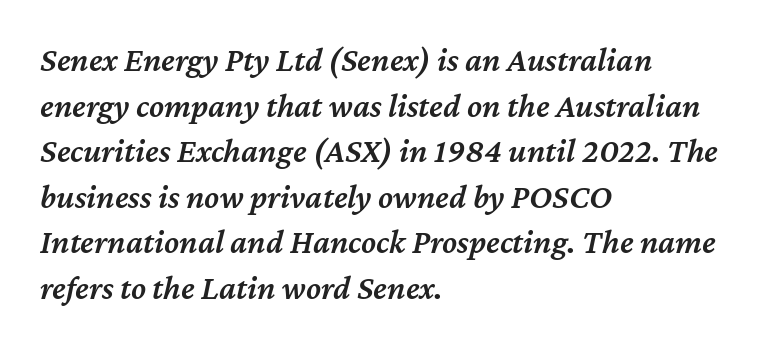
The face used here has a pronounced slope to its letters. Compared with typical paragraphs, the rows here are spaced about the same. The passage shown is typed in a proportional face where columns would drift. A somewhat darkened texture: the type is semibold rather than bold. Short and long lines alike share a common starting point at left.
